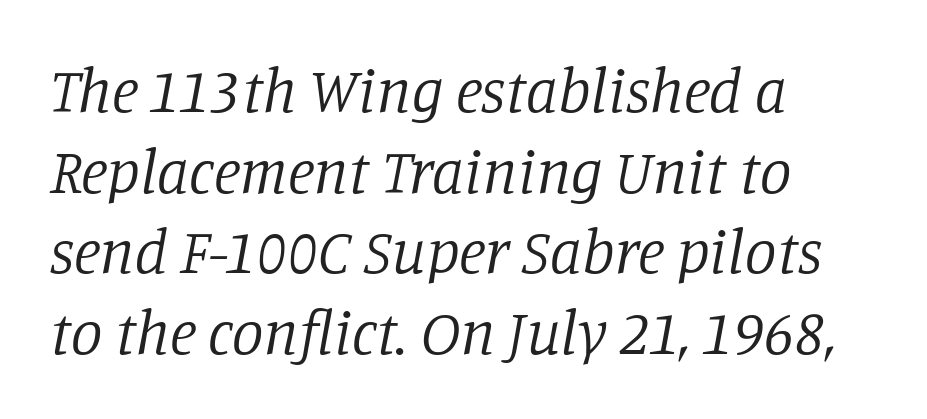
The type is set solid horizontally, with unmodified tracking. The lines in this sample share a left origin and differ only in where they stop. There's an unmistakable incline to the writing here. Is this a fixed-width face? No — the glyphs have proportional, varying widths.
